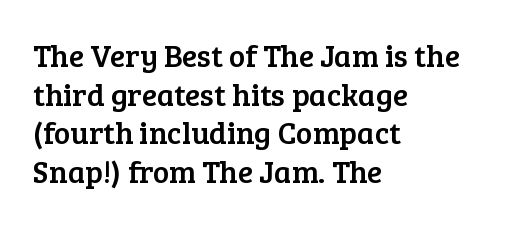
Q: Is the text italic (slanted)? A: No, it is upright.
Q: Is the typeface a serif or a sans-serif typeface? A: Serif.
Q: Is the text underlined? A: No.
Q: How is the paragraph aligned? A: Left-aligned.
Q: Is the spacing between letters normal or unusually wide? A: Normal.
Q: Is the spacing between lines tight, normal or loose? A: Normal.
Q: Width (condensed, normal, or wide)? A: Normal.
Q: Stroke contrast? A: Low.
Q: x-height? A: Medium.
Q: Monospaced? A: No.
